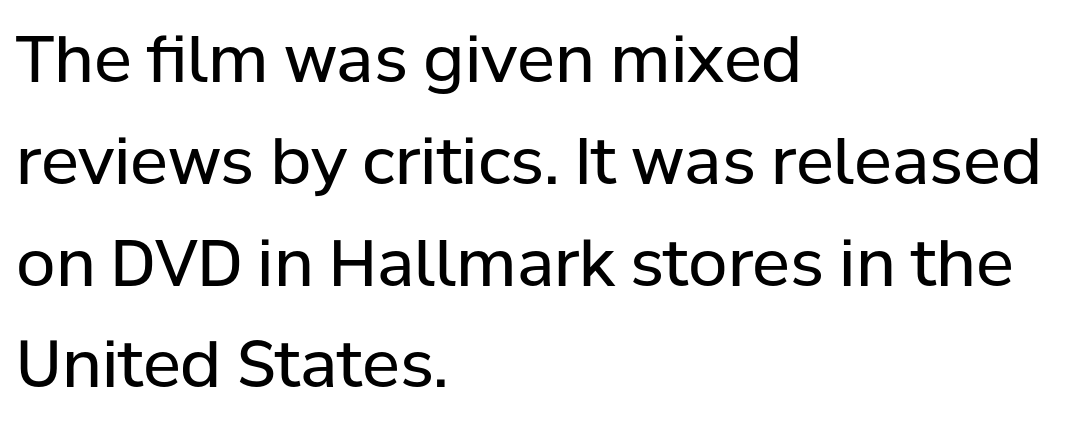
Q: Is the text bold? A: No.
Q: Is the text italic (slanted)? A: No, it is upright.
Q: Is the typeface a serif or a sans-serif typeface? A: Sans-serif.
Q: Is the text underlined? A: No.
Q: How is the paragraph aligned? A: Left-aligned.
Q: Is the spacing between letters normal or unusually wide? A: Normal.
Q: Is the spacing between lines tight, normal or loose? A: Normal.
Q: Width (condensed, normal, or wide)? A: Normal.
Q: Stroke contrast? A: Low.
Q: x-height? A: Medium.
Q: Monospaced? A: No.
